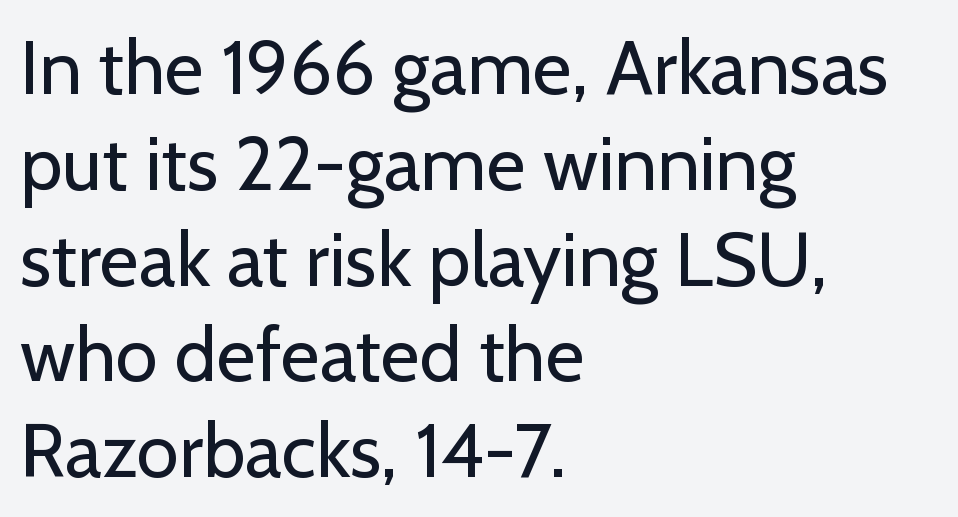
Q: Is the text bold? A: No.
Q: Is the text italic (slanted)? A: No, it is upright.
Q: Is the typeface a serif or a sans-serif typeface? A: Sans-serif.
Q: Is the text underlined? A: No.
Q: How is the paragraph aligned? A: Left-aligned.
Q: Is the spacing between letters normal or unusually wide? A: Normal.
Q: Is the spacing between lines tight, normal or loose? A: Normal.
Q: Width (condensed, normal, or wide)? A: Normal.
Q: Stroke contrast? A: Low.
Q: x-height? A: Medium.
Q: Monospaced? A: No.
